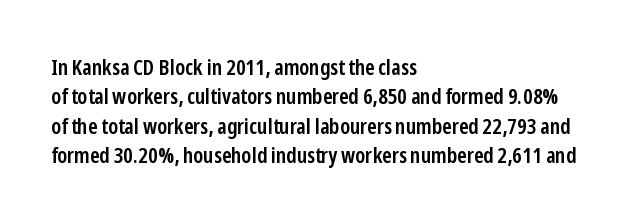
Q: Is the text bold? A: Semi-bold.
Q: Is the text italic (slanted)? A: No, it is upright.
Q: Is the text underlined? A: No.
Q: How is the paragraph aligned? A: Left-aligned.
Q: Is the spacing between letters normal or unusually wide? A: Normal.
Q: Is the spacing between lines tight, normal or loose? A: Normal.
